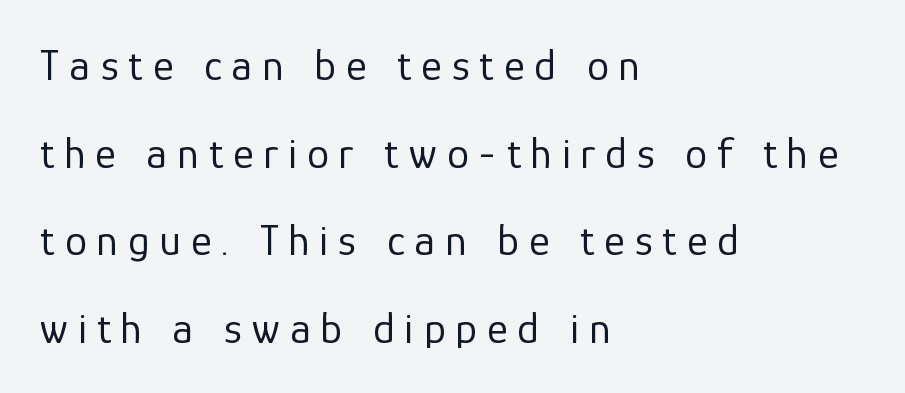
Q: Is the text bold? A: No.
Q: Is the text italic (slanted)? A: No, it is upright.
Q: Is the typeface a serif or a sans-serif typeface? A: Sans-serif.
Q: Is the text underlined? A: No.
Q: How is the paragraph aligned? A: Left-aligned.
Q: Is the spacing between letters normal or unusually wide? A: Unusually wide.
Q: Is the spacing between lines tight, normal or loose? A: Loose.
Q: Width (condensed, normal, or wide)? A: Normal.
Q: Stroke contrast? A: Low.
Q: x-height? A: Medium.
Q: Monospaced? A: No.
